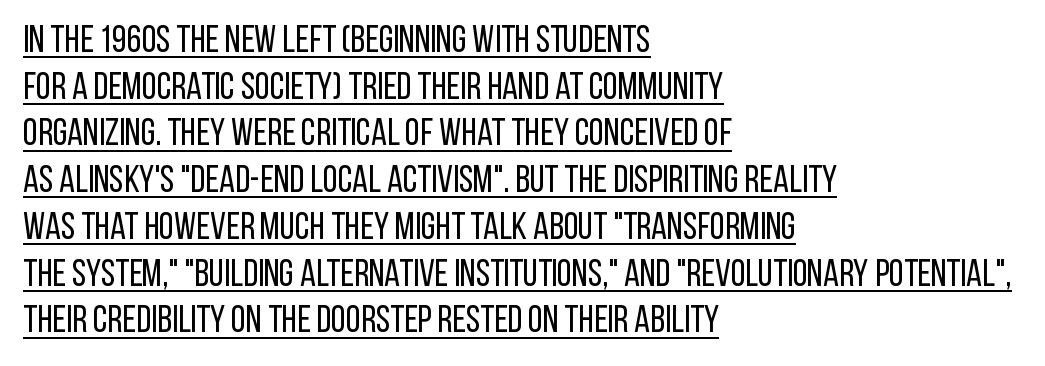
Q: Is the text bold? A: No.
Q: Is the text italic (slanted)? A: No, it is upright.
Q: Is the typeface a serif or a sans-serif typeface? A: Sans-serif.
Q: Is the text underlined? A: Yes.
Q: How is the paragraph aligned? A: Left-aligned.
Q: Is the spacing between letters normal or unusually wide? A: Normal.
Q: Width (condensed, normal, or wide)? A: Condensed.
Q: Stroke contrast? A: Low.
Q: x-height? A: Large.
Q: Monospaced? A: No.
